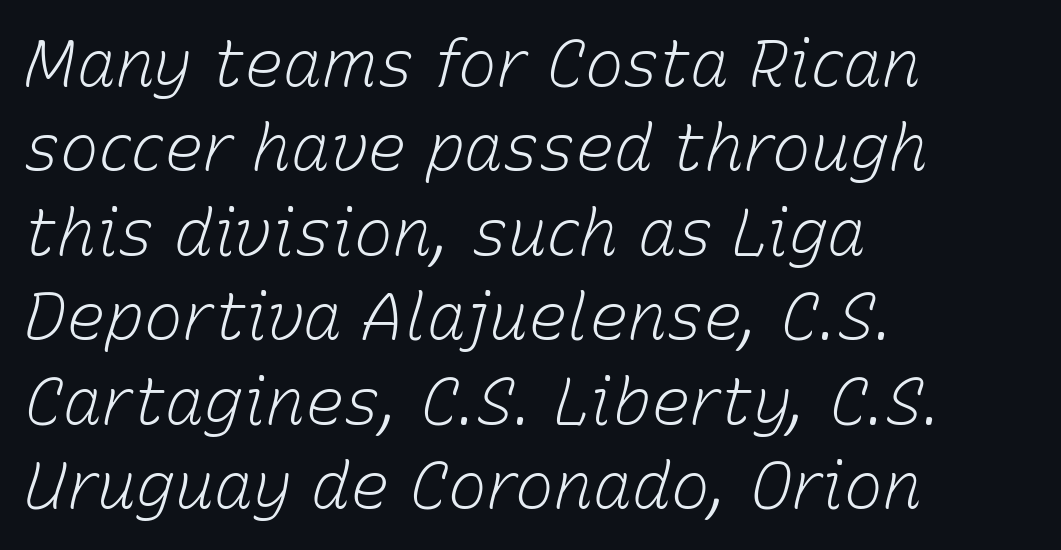
The image shows 65 px light type, italic (leaning right); set left-aligned, normal line spacing (1.3x), normal letter spacing, not underlined; low stroke contrast and a medium x-height.
